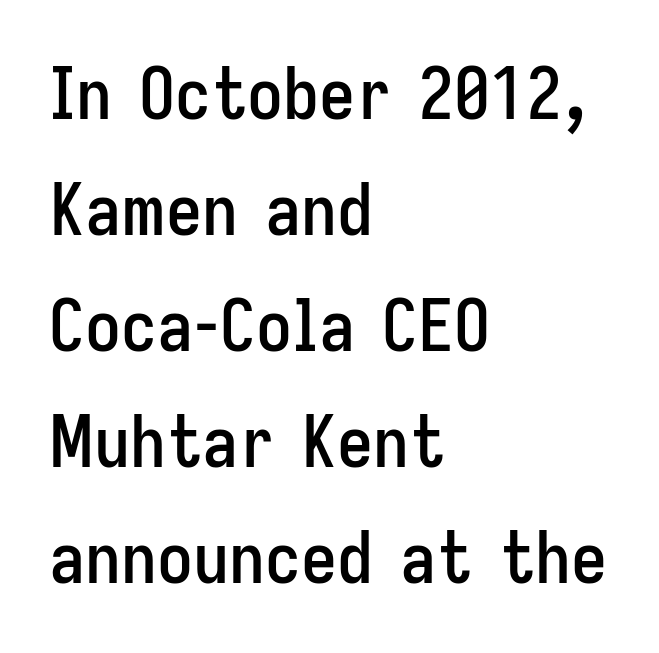
Q: Is the text italic (slanted)? A: No, it is upright.
Q: Is the typeface a serif or a sans-serif typeface? A: Sans-serif.
Q: Is the text underlined? A: No.
Q: How is the paragraph aligned? A: Left-aligned.
Q: Is the spacing between letters normal or unusually wide? A: Normal.
Q: Is the spacing between lines tight, normal or loose? A: Normal.
Q: Width (condensed, normal, or wide)? A: Condensed.
Q: Stroke contrast? A: Low.
Q: x-height? A: Medium.
Q: Monospaced? A: No.
